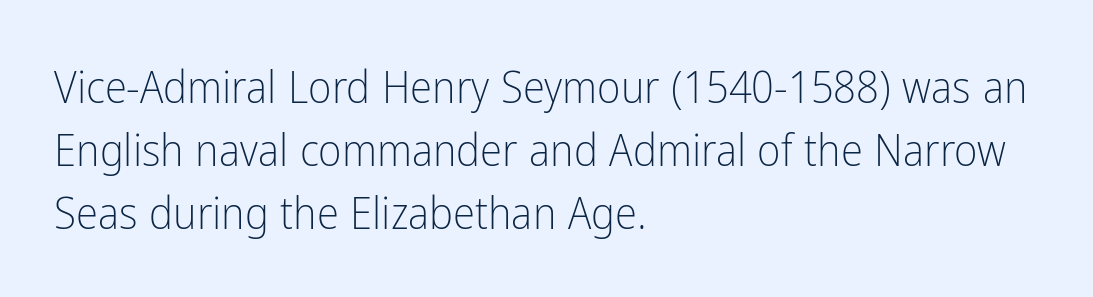
Q: Is the text bold? A: No.
Q: Is the text italic (slanted)? A: No, it is upright.
Q: Is the typeface a serif or a sans-serif typeface? A: Sans-serif.
Q: Is the text underlined? A: No.
Q: How is the paragraph aligned? A: Left-aligned.
Q: Is the spacing between letters normal or unusually wide? A: Normal.
Q: Is the spacing between lines tight, normal or loose? A: Normal.
Q: Width (condensed, normal, or wide)? A: Condensed.
Q: Stroke contrast? A: Low.
Q: x-height? A: Medium.
Q: Monospaced? A: No.
